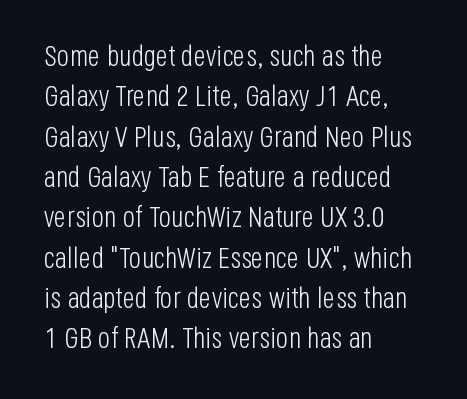
{"serif": "no", "italic": "no", "bold": "no", "weight": "light", "width": "condensed", "stroke_contrast": "low", "x_height": "large", "monospaced": "no", "underline": "no", "align": "left", "line_spacing": "normal", "line_spacing_ratio": 1.39, "letter_spacing": "normal", "letter_spacing_em": 0.0, "glyph_px": 29}
